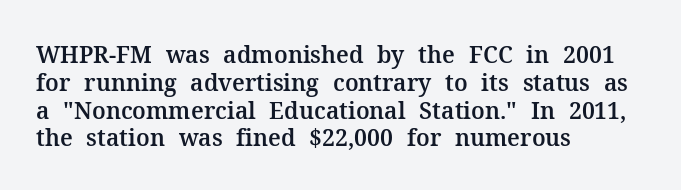
{"italic": "no", "underline": "no", "align": "left", "line_spacing_ratio": 1.21, "letter_spacing": "normal", "letter_spacing_em": 0.0, "glyph_px": 23}
